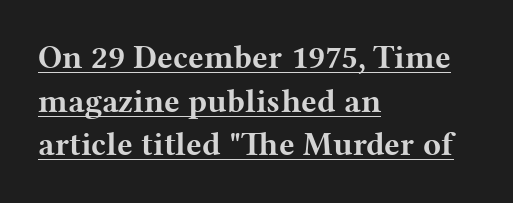
The image shows 33 px bold, wide serif type, upright; set left-aligned, normal line spacing (1.32x), normal letter spacing, underlined; medium stroke contrast and a medium x-height.
